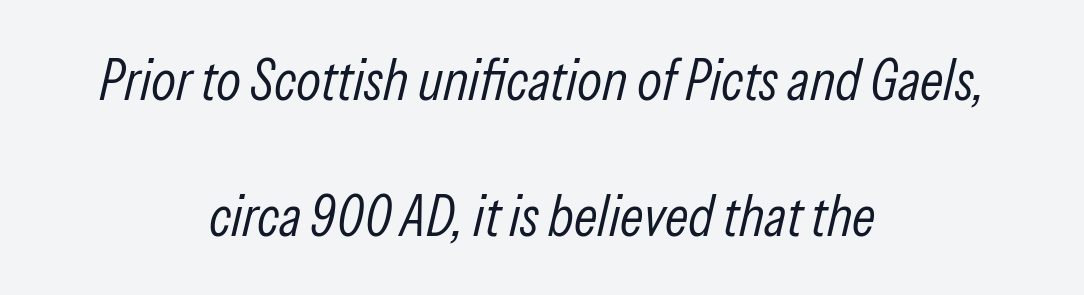
Glyph-to-glyph distance matches everyday printed text. Horizontal alignment here is central, giving a formal, balanced look. The passage shown is not bold in any degree. Line spacing here is loose. These lines are rendered in a variable-pitch font. Has an underline been added? It has not.
